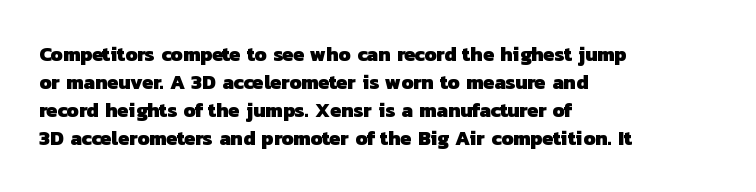
The image shows 20 px bold type; set left-aligned, normal line spacing (1.4x), normal letter spacing, not underlined.
